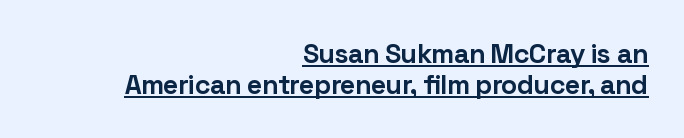
{"italic": "no", "bold": "yes", "underline": "yes", "align": "right", "line_spacing": "tight", "line_spacing_ratio": 1.13, "letter_spacing": "normal", "letter_spacing_em": 0.0, "glyph_px": 27}
